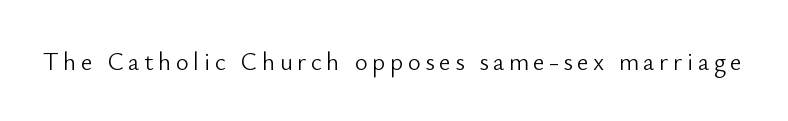
The image shows 25 px text type, upright; set not underlined.
